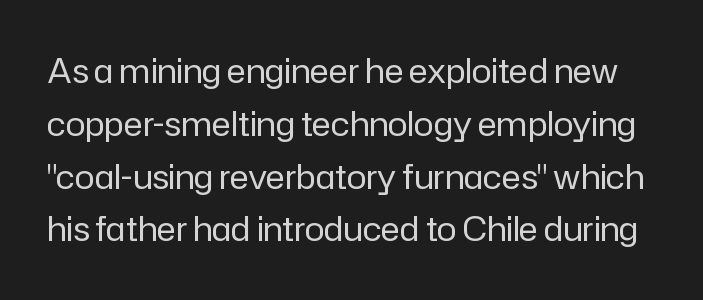
Q: Is the text bold? A: No.
Q: Is the text italic (slanted)? A: No, it is upright.
Q: Is the typeface a serif or a sans-serif typeface? A: Sans-serif.
Q: Is the text underlined? A: No.
Q: Is the spacing between letters normal or unusually wide? A: Normal.
Q: Is the spacing between lines tight, normal or loose? A: Normal.
Q: Width (condensed, normal, or wide)? A: Normal.
Q: Stroke contrast? A: Low.
Q: x-height? A: Medium.
Q: Monospaced? A: No.
